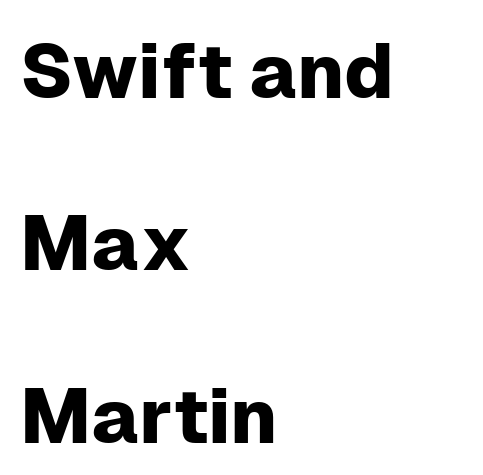
Examine the stroke ends and you'll find no serifs. Only glyphs here, with clear space below each row. Style check: upright. The face used here is proportionally spaced, like ordinary book or web type. The lines are quadded left. Horizontal bands of white between lines are thick stripes.
